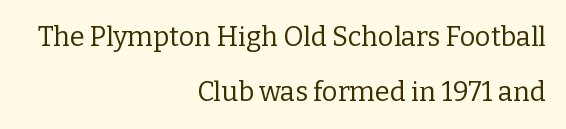
{"italic": "no", "bold": "no", "underline": "no", "align": "right", "line_spacing": "loose", "line_spacing_ratio": 2.03, "letter_spacing": "normal", "letter_spacing_em": 0.0, "glyph_px": 27}
